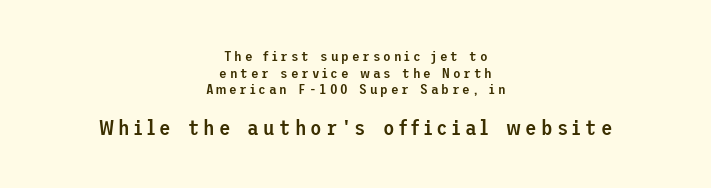
The image shows 21 px text type, upright; set centered, line spacing 1.19x, unusually wide letter spacing (+0.2 em), not underlined; the second (bottom) block is 1.5x larger.
